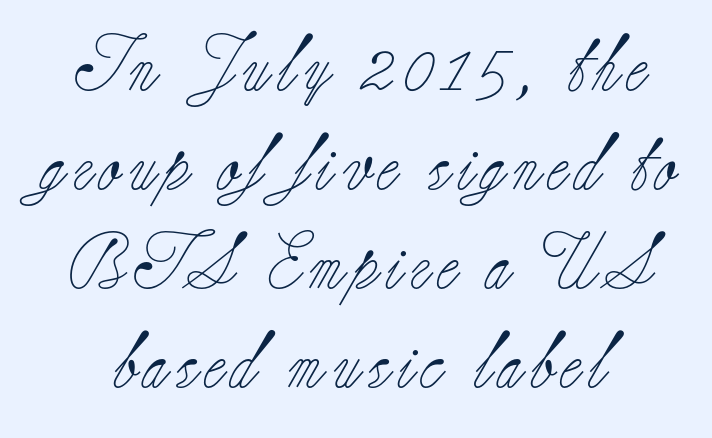
The image shows 56 px light serif type; set line spacing 1.77x, not underlined; low stroke contrast and a small x-height.
